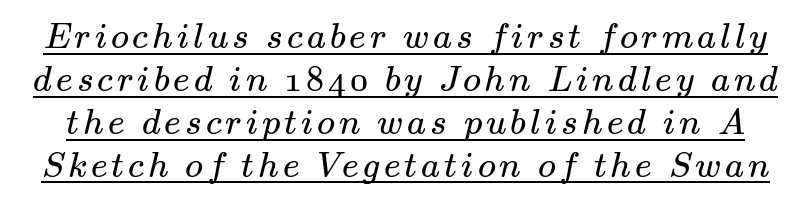
Compared with undecorated copy, this sample adds a rule below the words. The face used here is proportionally spaced, like ordinary book or web type. A typesetter would label this face a serif. Ink coverage per letter is moderate at most.
